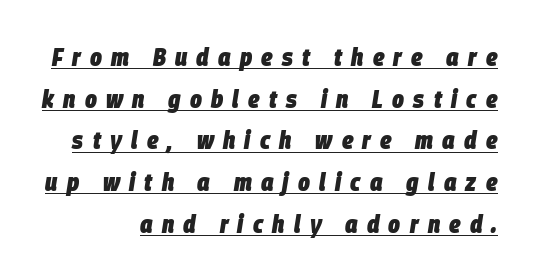
Q: Is the text bold? A: Yes.
Q: Is the text italic (slanted)? A: Yes, it leans right by about 9 degrees.
Q: Is the text underlined? A: Yes.
Q: How is the paragraph aligned? A: Right-aligned.
Q: Is the spacing between letters normal or unusually wide? A: Unusually wide.
Q: Is the spacing between lines tight, normal or loose? A: Normal.
